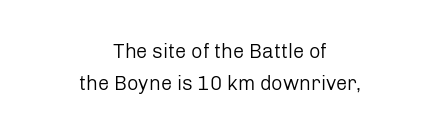
{"italic": "no", "bold": "no", "underline": "no", "align": "center", "line_spacing": "normal", "line_spacing_ratio": 1.59, "letter_spacing": "normal", "letter_spacing_em": 0.0, "glyph_px": 20}
